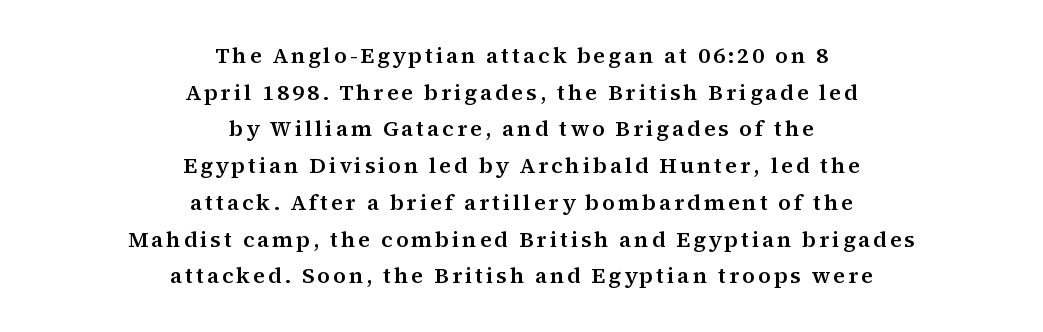
{"italic": "no", "underline": "no", "align": "center", "line_spacing": "normal", "line_spacing_ratio": 1.67, "glyph_px": 22}
